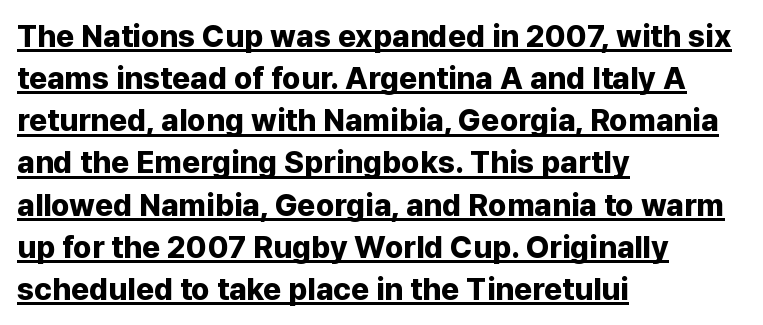
{"serif": "no", "italic": "no", "bold": "yes", "weight": "bold", "width": "normal", "stroke_contrast": "low", "x_height": "medium", "monospaced": "no", "underline": "yes", "align": "left", "line_spacing": "normal", "line_spacing_ratio": 1.36, "letter_spacing": "normal", "letter_spacing_em": 0.0, "glyph_px": 31}
